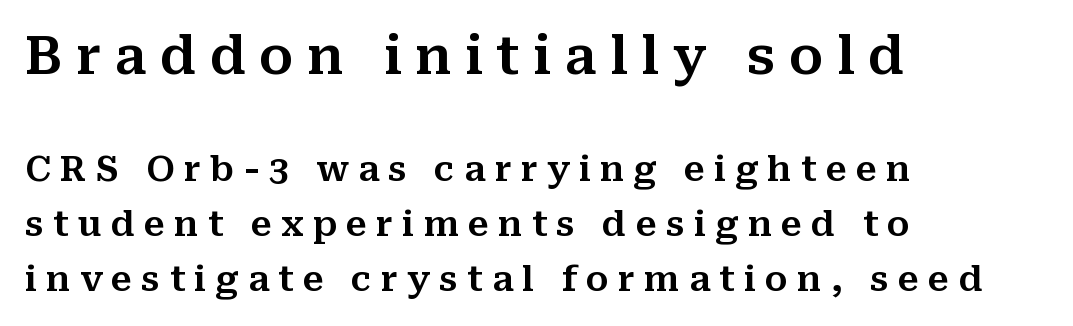
The rendering uses a moderate line-height, typical for paragraphs. Honestly, the letter spacing is so wide it's the main thing you notice. The passage shown is typed in a proportional face where columns would drift. Posture: vertical.
